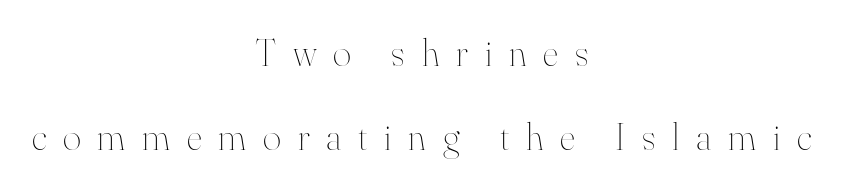
{"italic": "no", "bold": "no", "weight": "thin", "width": "normal", "stroke_contrast": "high", "x_height": "small", "monospaced": "no", "underline": "no", "align": "center", "line_spacing": "loose", "line_spacing_ratio": 2.15, "letter_spacing": "wide", "letter_spacing_em": 0.43, "glyph_px": 39}
